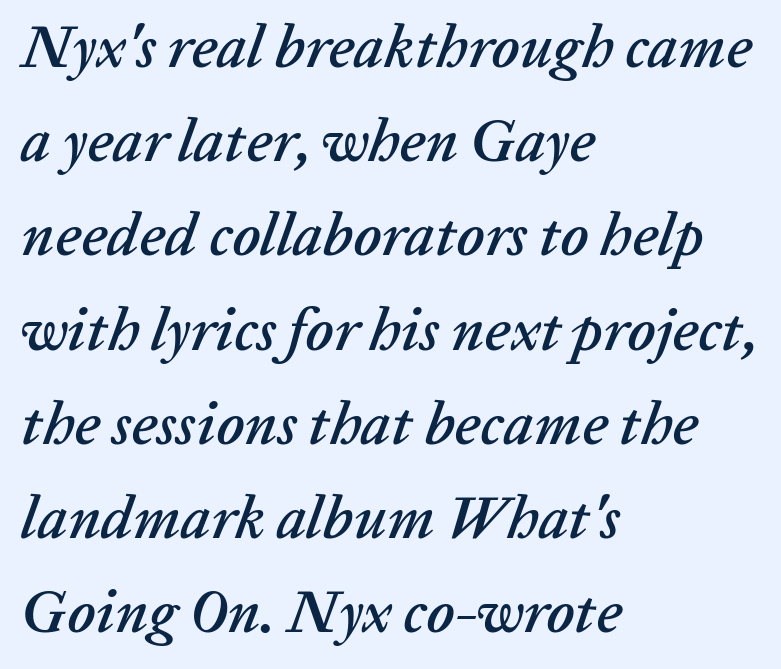
{"italic": "yes", "lean": "right", "slant_degrees": 20, "width": "normal", "stroke_contrast": "low", "x_height": "medium", "monospaced": "no", "underline": "no", "align": "left", "line_spacing": "normal", "line_spacing_ratio": 1.57, "letter_spacing": "normal", "letter_spacing_em": 0.0, "glyph_px": 60}
